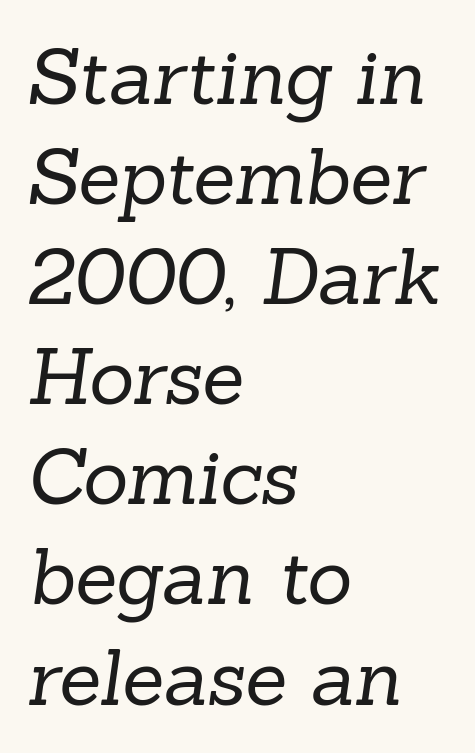
Q: Is the text bold? A: No.
Q: Is the typeface a serif or a sans-serif typeface? A: Serif.
Q: Is the text underlined? A: No.
Q: How is the paragraph aligned? A: Left-aligned.
Q: Is the spacing between letters normal or unusually wide? A: Normal.
Q: Is the spacing between lines tight, normal or loose? A: Normal.
Q: Width (condensed, normal, or wide)? A: Normal.
Q: Stroke contrast? A: Low.
Q: x-height? A: Medium.
Q: Monospaced? A: No.
